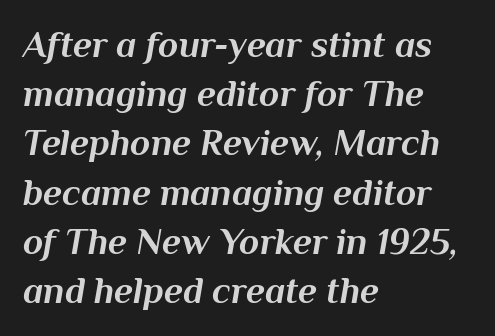
Q: Is the text bold? A: Yes.
Q: Is the text italic (slanted)? A: Yes, it leans right by about 10 degrees.
Q: Is the text underlined? A: No.
Q: How is the paragraph aligned? A: Left-aligned.
Q: Is the spacing between letters normal or unusually wide? A: Normal.
Q: Is the spacing between lines tight, normal or loose? A: Normal.
Q: Width (condensed, normal, or wide)? A: Normal.
Q: Stroke contrast? A: Medium.
Q: x-height? A: Medium.
Q: Monospaced? A: No.
